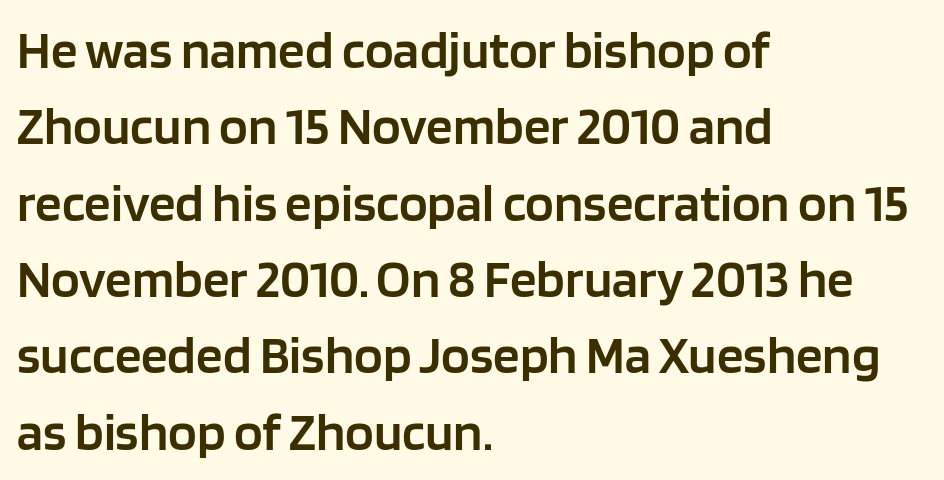
Decoration check: the copy has no underline. All the whitespace from short lines collects on the right. Default kerning and tracking; the words read as compact shapes. Nope, not italic — everything's standing straight. Think of a printed novel: that variable character pitch is what you see here. These lines are composed in type without serifs.
